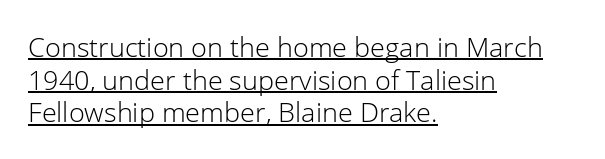
{"italic": "no", "bold": "no", "underline": "yes", "align": "left", "line_spacing_ratio": 1.21, "letter_spacing": "normal", "letter_spacing_em": 0.0, "glyph_px": 27}
